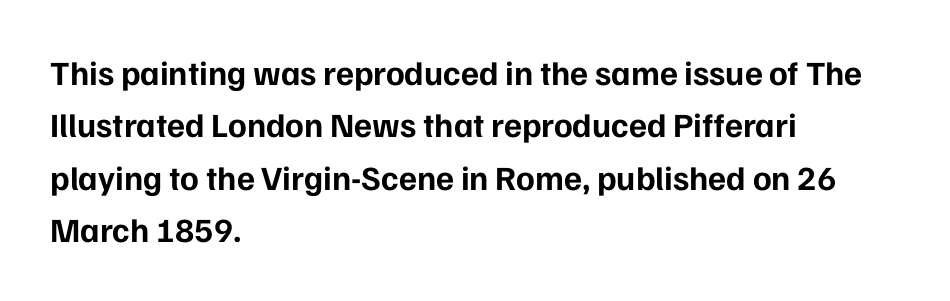
{"serif": "no", "italic": "no", "bold": "yes", "weight": "bold", "width": "normal", "stroke_contrast": "low", "x_height": "medium", "monospaced": "no", "underline": "no", "align": "left", "line_spacing": "normal", "line_spacing_ratio": 1.54, "letter_spacing": "normal", "letter_spacing_em": 0.0, "glyph_px": 34}
